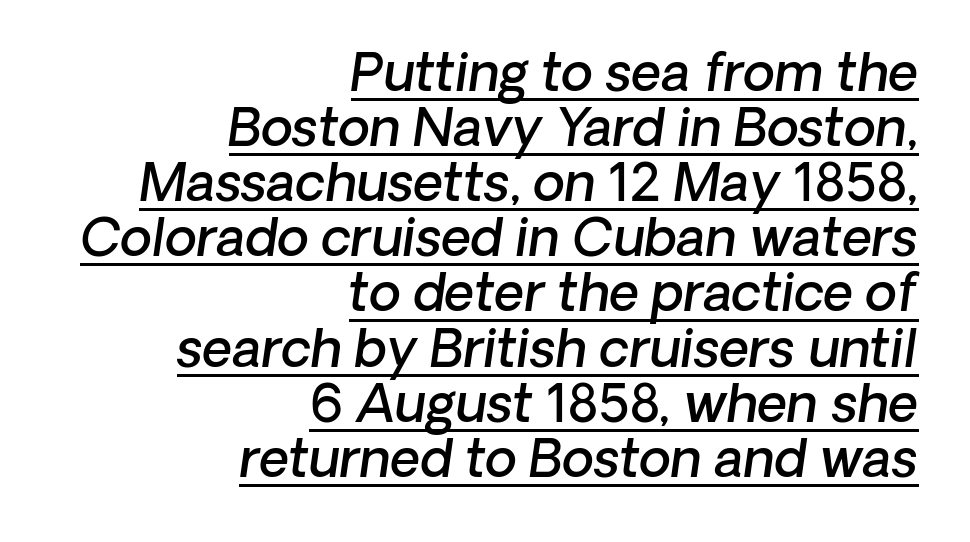
These lines are rendered in a variable-pitch font. Between one letter and the next there's only the usual sliver of space. Emphasis by weight is partial: semibold. Classification — sans serif.
